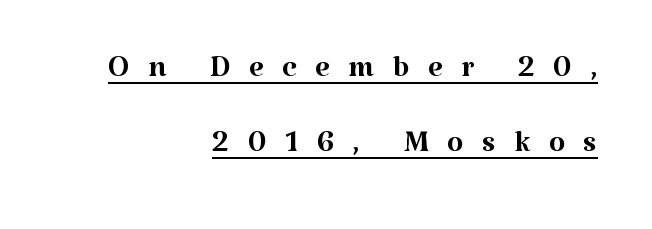
{"serif": "yes", "italic": "no", "bold": "no", "weight": "regular", "width": "normal", "stroke_contrast": "medium", "x_height": "medium", "monospaced": "no", "underline": "yes", "align": "right", "line_spacing_ratio": 1.79, "letter_spacing": "wide", "letter_spacing_em": 0.44, "glyph_px": 42}
